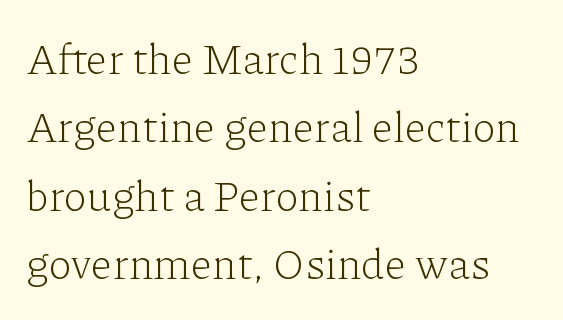
The image shows 43 px light serif type, upright; set left-aligned, normal line spacing (1.59x), normal letter spacing, not underlined; low stroke contrast and a medium x-height.
